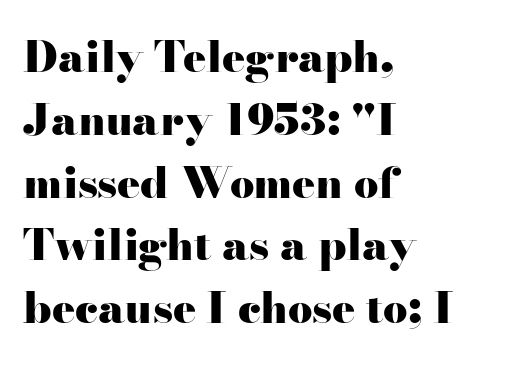
{"serif": "yes", "italic": "no", "bold": "yes", "weight": "heavy", "width": "wide", "stroke_contrast": "high", "x_height": "small", "monospaced": "no", "underline": "no", "align": "left", "line_spacing": "normal", "line_spacing_ratio": 1.46, "letter_spacing": "normal", "letter_spacing_em": 0.0, "glyph_px": 43}
